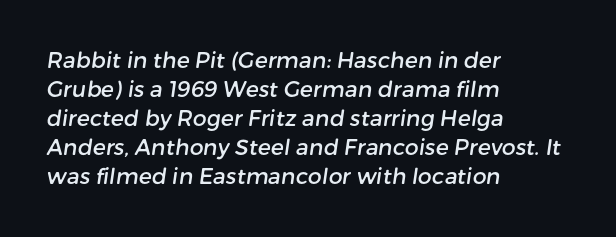
Q: Is the text underlined? A: No.
Q: How is the paragraph aligned? A: Left-aligned.
Q: Is the spacing between letters normal or unusually wide? A: Normal.
Q: Is the spacing between lines tight, normal or loose? A: Normal.
